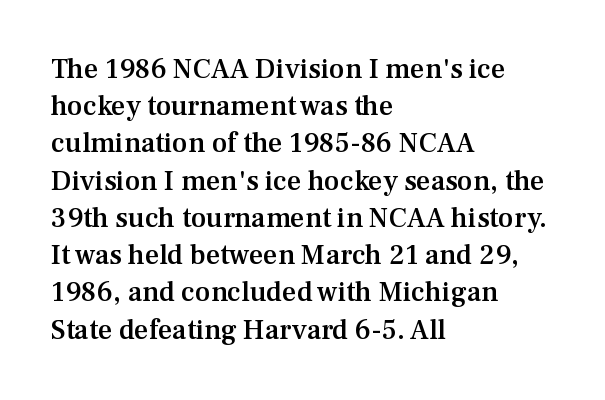
Observe the ordinary spacing: letters are neighbours, not strangers. A typesetter would label this face a serif. A roman cut, with each character standing at attention. The font is running at a semibold setting, under full bold. The typesetter chose a ragged-right arrangement here.
